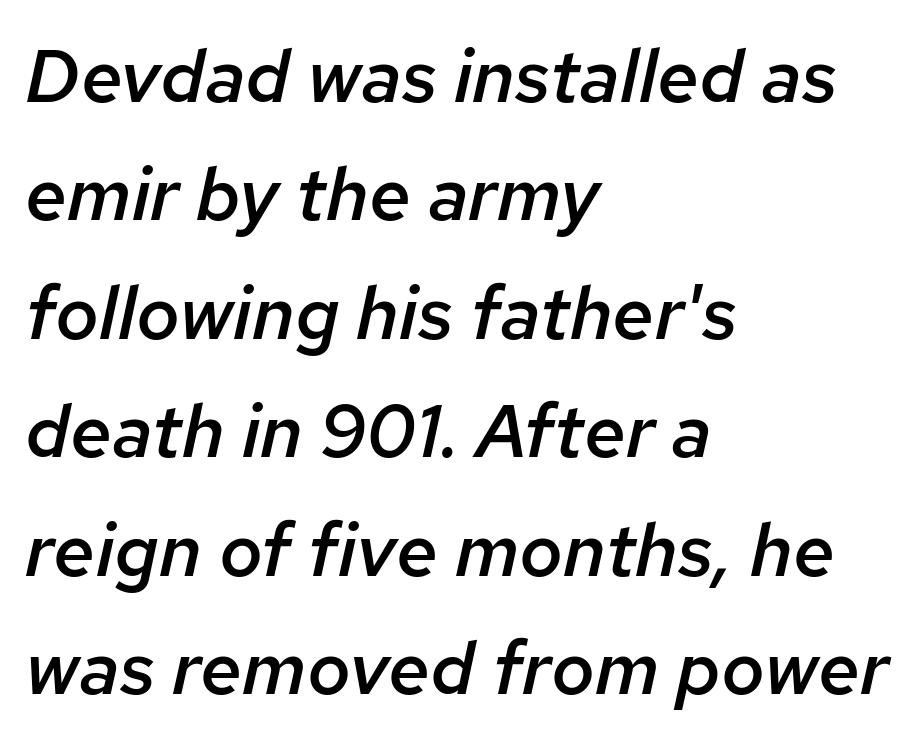
Honestly, the row spacing looks completely unremarkable. Typesetter's note: demi weight, one step under bold. Characters follow at the spacing the type designer built in. The font's italic variant was chosen for this text. Notice how the passage keeps a crisp vertical edge on the left only.
